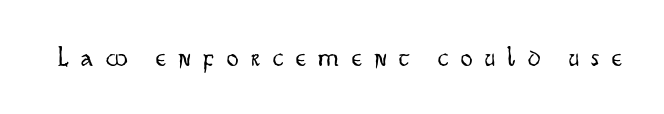
The image shows 29 px light, condensed sans-serif type, upright; set unusually wide letter spacing (+0.44 em), not underlined; low stroke contrast and a small x-height.
